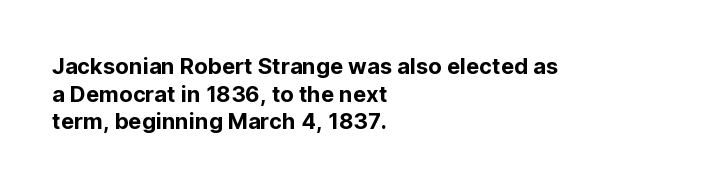
{"italic": "no", "underline": "no", "align": "left", "line_spacing": "normal", "line_spacing_ratio": 1.26, "letter_spacing": "normal", "letter_spacing_em": 0.0, "glyph_px": 22}
